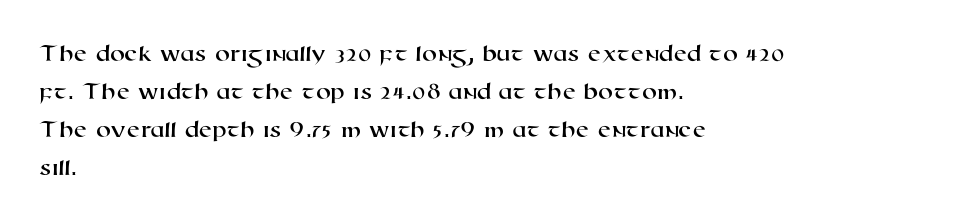
Characters follow at the spacing the type designer built in. Does the leading feel generous? No, just average. Quick note: underline off. The paragraph shown leans on its left margin.
